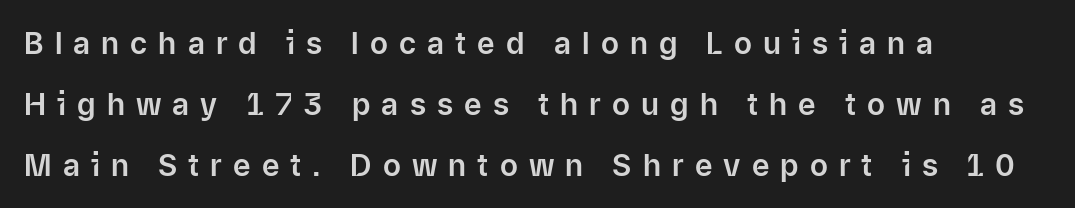
The designer went with a sans here, leaving each stem footless. The baseline area is clear. Is this a fixed-width face? No — the glyphs have proportional, varying widths. The rendering inserts visible extra space after every character. Leftover space on each line is placed entirely after the last word.
